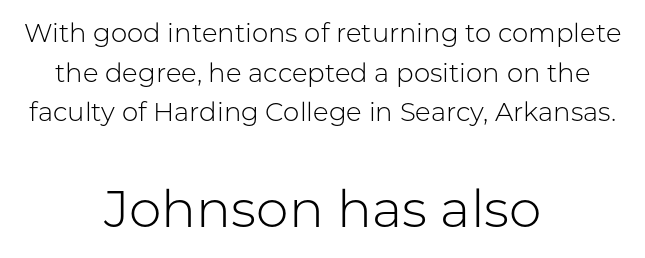
Does extra space separate the letters? No, they use regular spacing. Heaviness? Minimal to ordinary, like unemphasized prose. Does the leading feel generous? No, just average. Note the varied advance widths — an 'i' is clearly narrower than an 'm'. Every row of glyphs is offset so its center matches the block's center. If you drew a line through each stem, it would be perfectly vertical.
